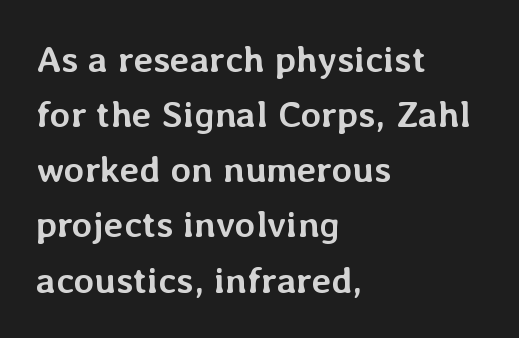
The space directly below the letters is spotless. A typesetter would call this proportional, since set widths differ per character. Strong, thick strokes mark this as bold type. Words appear dense and cohesive because spacing is normal. If you drew a line through each stem, it would be perfectly vertical. Students, observe: this is what conventionally led text looks like.
